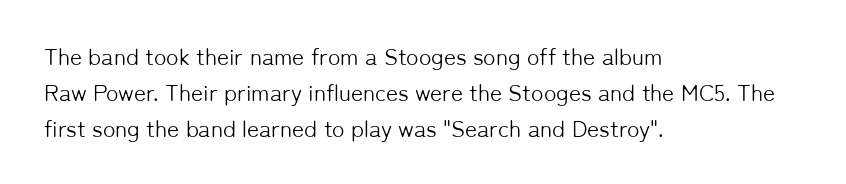
The image shows 23 px text type, upright; set left-aligned, normal line spacing (1.56x), normal letter spacing, not underlined.
